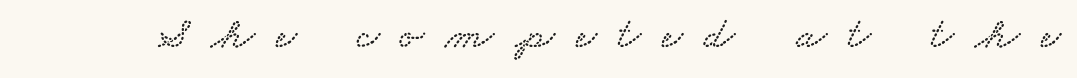
Varying glyph widths throughout — classic text-font behaviour. Students, note that the glyphs here are deliberately spaced far apart. The gap between lines stays unmarked. This rendering employs a face with finishing strokes, i.e., a serif.
